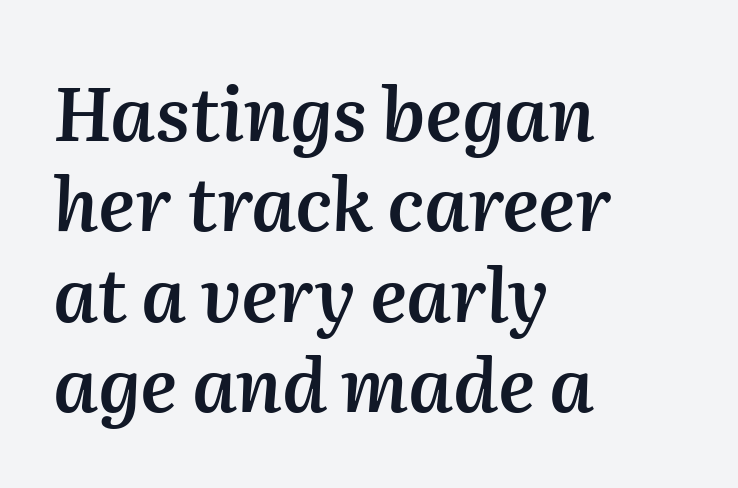
{"italic": "yes", "lean": "right", "slant_degrees": 2, "bold": "semi", "weight": "semibold", "width": "normal", "stroke_contrast": "medium", "x_height": "medium", "monospaced": "no", "underline": "no", "align": "left", "line_spacing_ratio": 1.22, "letter_spacing": "normal", "letter_spacing_em": 0.0, "glyph_px": 74}
